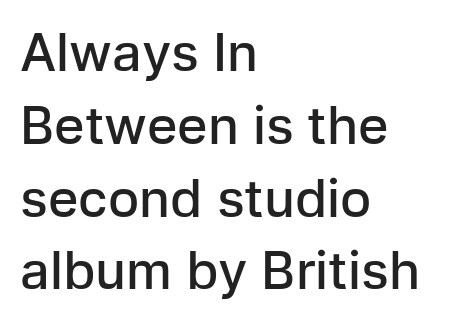
The space between consecutive lines is moderate. The characters look somewhat weighty, a semibold short of true bold. Standard letterfit; no display-style spreading of the glyphs. When letters stand straight like this, we call the style roman or upright. Words float on clear page, feet unadorned. The compositor pushed each line to the left boundary.
